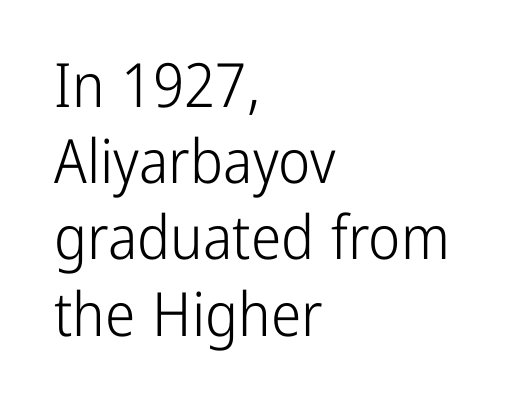
Unbolded letterforms with no extra heft. Examine the stroke ends and you'll find no serifs. Regarding leading, the lines here are spaced in the standard way. Check under the words: just untouched page. It's the straight-up-and-down kind of type. The letters advance in unequal steps, a hallmark of proportional type.
